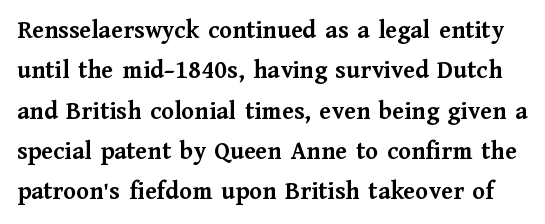
The image shows 26 px bold type, upright; set normal line spacing (1.55x), normal letter spacing, not underlined.
